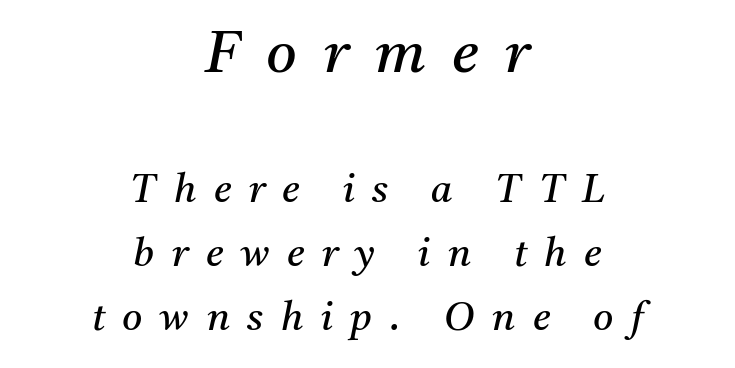
{"serif": "yes", "italic": "yes", "lean": "right", "slant_degrees": 11, "bold": "no", "weight": "regular", "width": "normal", "stroke_contrast": "medium", "x_height": "medium", "monospaced": "no", "underline": "no", "align": "center", "line_spacing": "normal", "line_spacing_ratio": 1.65, "letter_spacing": "wide", "letter_spacing_em": 0.45, "larger_block": "first", "size_ratio": 1.51, "glyph_px": 59}
